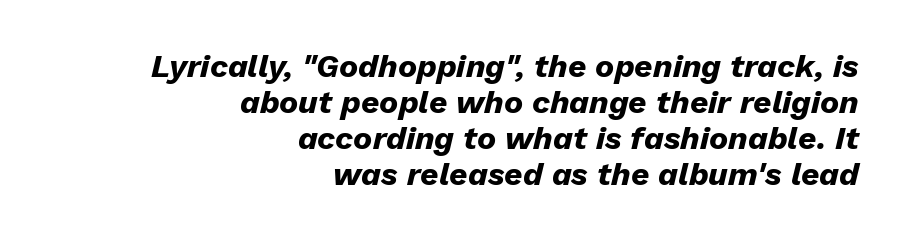
Looks like regular typesetting: each glyph gets only the width it needs. The letters are bold, with thick, heavy strokes. Compared with typical body copy, the letter spacing here is the same. It's the slanting kind of type.
